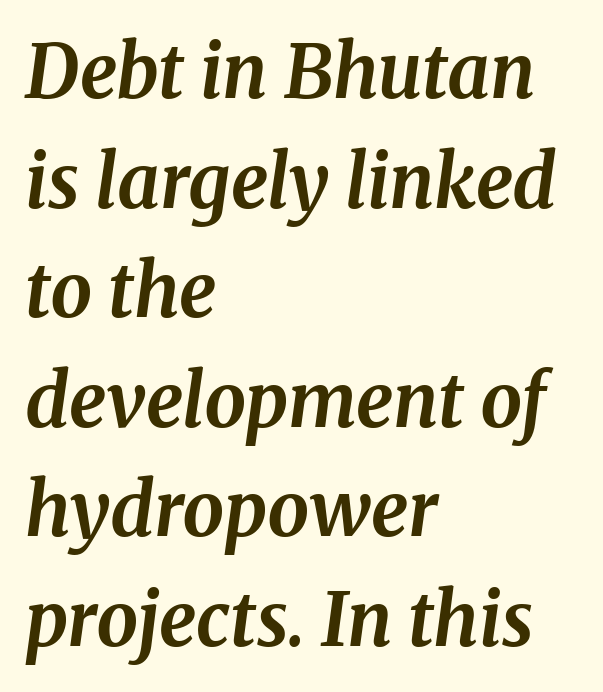
The image shows 74 px bold serif type, italic (leaning right); set left-aligned, normal line spacing (1.48x), normal letter spacing, not underlined; medium stroke contrast and a medium x-height.
